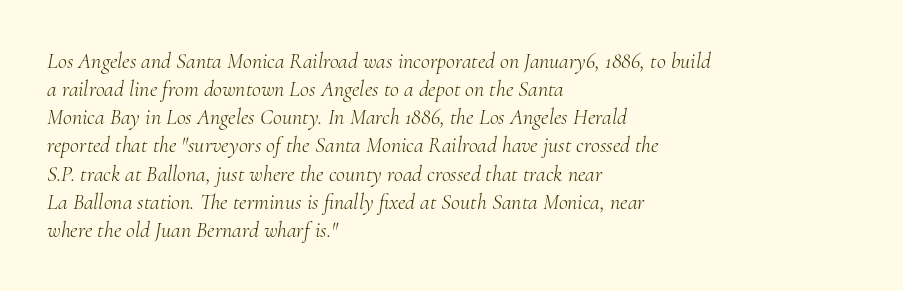
{"italic": "yes", "lean": "right", "slant_degrees": 10, "bold": "no", "underline": "no", "align": "left", "line_spacing": "normal", "line_spacing_ratio": 1.28, "letter_spacing": "normal", "letter_spacing_em": 0.0, "glyph_px": 22}
